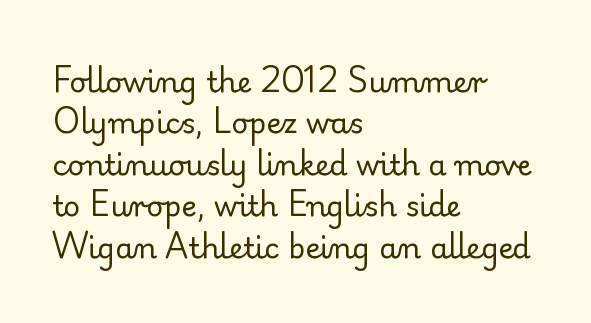
The image shows 29 px regular-weight serif type, upright; set left-aligned, normal line spacing (1.43x), normal letter spacing, not underlined; low stroke contrast and a small x-height.
